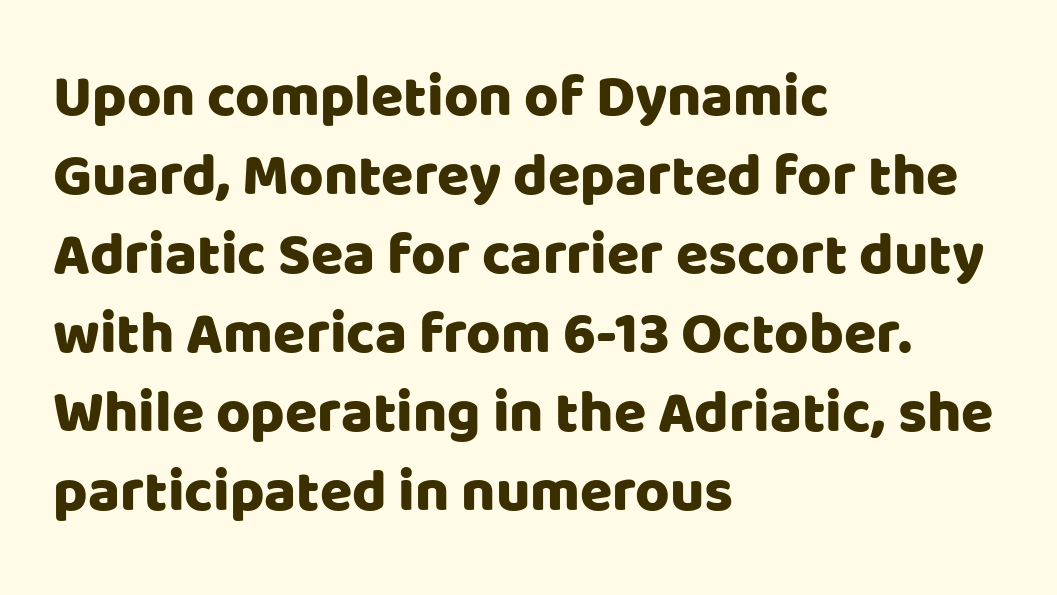
Q: Is the text italic (slanted)? A: No, it is upright.
Q: Is the typeface a serif or a sans-serif typeface? A: Sans-serif.
Q: Is the text underlined? A: No.
Q: How is the paragraph aligned? A: Left-aligned.
Q: Is the spacing between letters normal or unusually wide? A: Normal.
Q: Is the spacing between lines tight, normal or loose? A: Normal.
Q: Width (condensed, normal, or wide)? A: Normal.
Q: Stroke contrast? A: Low.
Q: x-height? A: Large.
Q: Monospaced? A: No.
